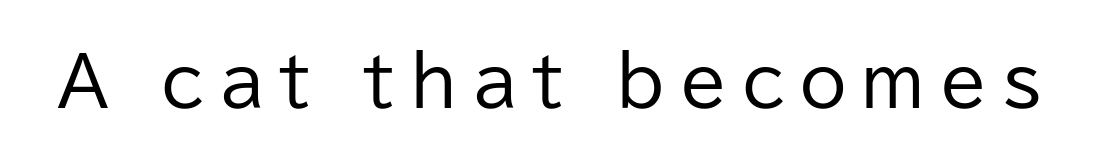
{"serif": "no", "italic": "no", "bold": "no", "weight": "regular", "width": "normal", "stroke_contrast": "low", "x_height": "medium", "monospaced": "no", "underline": "no", "letter_spacing": "wide", "letter_spacing_em": 0.22, "glyph_px": 68}
